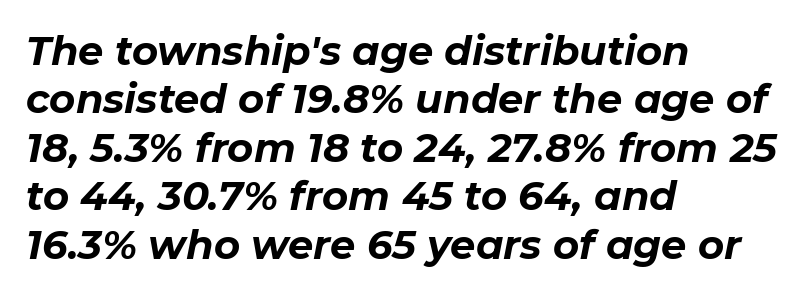
Q: Is the text bold? A: Yes.
Q: Is the text italic (slanted)? A: Yes, it leans right by about 11 degrees.
Q: Is the text underlined? A: No.
Q: How is the paragraph aligned? A: Left-aligned.
Q: Is the spacing between letters normal or unusually wide? A: Normal.
Q: Width (condensed, normal, or wide)? A: Normal.
Q: Stroke contrast? A: Low.
Q: x-height? A: Medium.
Q: Monospaced? A: No.
